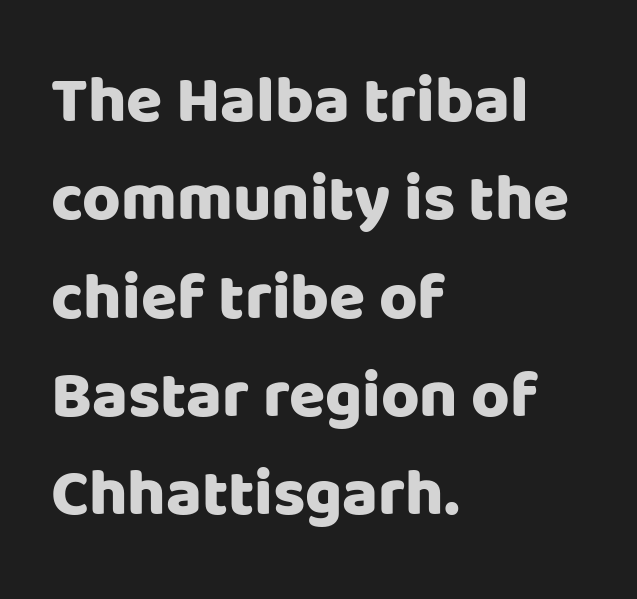
Are there feet on the stems? There aren't — it's a sans. Italic: no, the glyphs are upright roman. Each letter keeps its own natural width here, so spacing adapts to shape. The rag falls on the right side of this text block.
